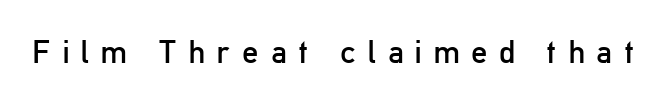
{"serif": "no", "italic": "no", "bold": "no", "weight": "regular", "width": "condensed", "stroke_contrast": "low", "x_height": "medium", "monospaced": "no", "underline": "no", "letter_spacing": "wide", "letter_spacing_em": 0.37, "glyph_px": 32}
